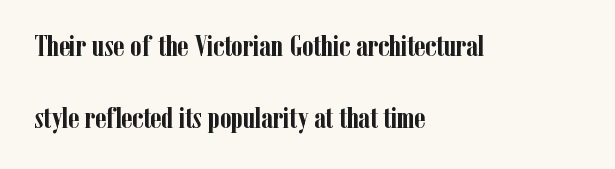
The glyphs are unaccompanied by any horizontal stroke below them. Italic: no, the glyphs are upright roman. The rendering uses natural spacing where letterforms have individual widths. Caption: multi-line text, flush left, ragged right. Notice how thick the strokes are: this is what a full bold looks like.
